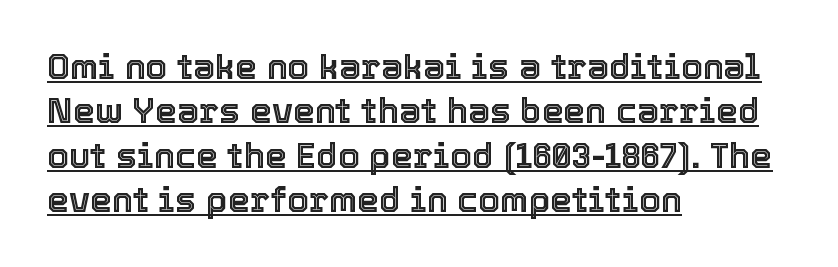
Q: Is the text italic (slanted)? A: No, it is upright.
Q: Is the text underlined? A: Yes.
Q: How is the paragraph aligned? A: Left-aligned.
Q: Is the spacing between letters normal or unusually wide? A: Normal.
Q: Is the spacing between lines tight, normal or loose? A: Normal.
Q: Width (condensed, normal, or wide)? A: Normal.
Q: x-height? A: Medium.
Q: Monospaced? A: No.
